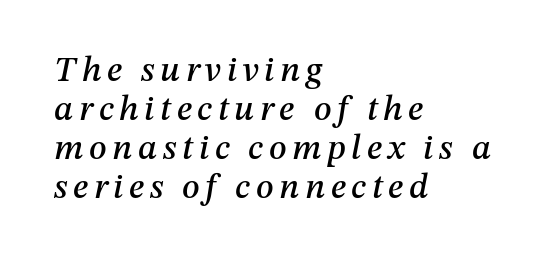
Q: Is the text italic (slanted)? A: Yes, it leans right by about 12 degrees.
Q: Is the text underlined? A: No.
Q: How is the paragraph aligned? A: Left-aligned.
Q: Is the spacing between lines tight, normal or loose? A: Tight.
Q: Width (condensed, normal, or wide)? A: Normal.
Q: Stroke contrast? A: Medium.
Q: x-height? A: Medium.
Q: Monospaced? A: No.
